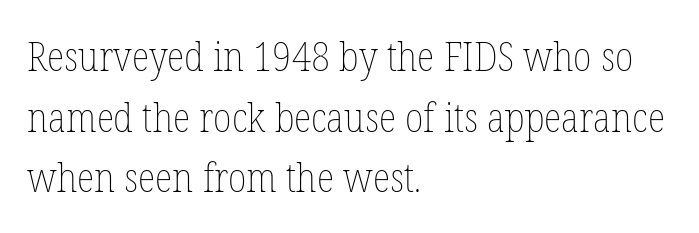
The typography opts for an upright posture over an oblique one. Left-aligned paragraph, ragged on the right. Is the type heavy? It reads as light-to-regular instead. Varying glyph widths throughout — classic text-font behaviour.
